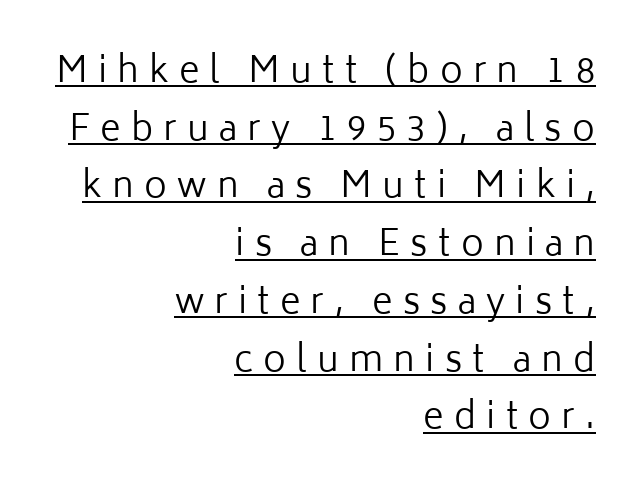
The image shows 35 px regular-weight sans-serif type, upright; set right-aligned, normal line spacing (1.65x), unusually wide letter spacing (+0.29 em), underlined; low stroke contrast and a medium x-height.
